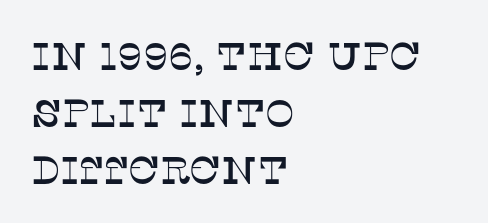
Ordinary non-slanted type is in use. The text was rendered using a seriffed face with decorative stroke endings. Which margin do the lines hug? The left one — the right edge is uneven. The space beneath each line is pristine and unruled. The face used here is rendered with its standard letterfit.
